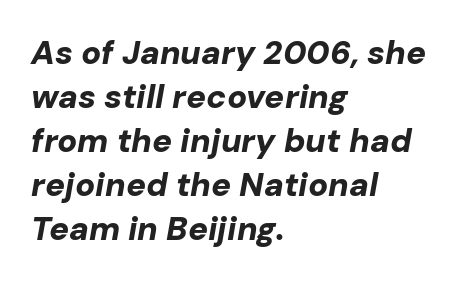
{"italic": "yes", "lean": "right", "slant_degrees": 10, "bold": "yes", "weight": "bold", "width": "normal", "stroke_contrast": "low", "x_height": "medium", "monospaced": "no", "underline": "no", "align": "left", "line_spacing": "normal", "line_spacing_ratio": 1.33, "letter_spacing": "normal", "letter_spacing_em": 0.0, "glyph_px": 33}
